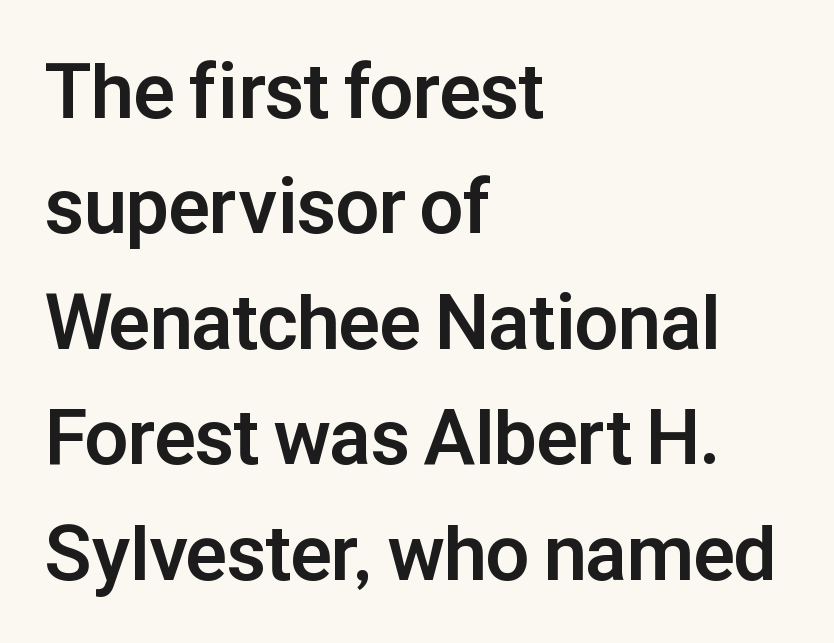
Q: Is the text bold? A: Yes.
Q: Is the text italic (slanted)? A: No, it is upright.
Q: Is the typeface a serif or a sans-serif typeface? A: Sans-serif.
Q: Is the text underlined? A: No.
Q: How is the paragraph aligned? A: Left-aligned.
Q: Is the spacing between letters normal or unusually wide? A: Normal.
Q: Is the spacing between lines tight, normal or loose? A: Normal.
Q: Width (condensed, normal, or wide)? A: Normal.
Q: Stroke contrast? A: Low.
Q: x-height? A: Medium.
Q: Monospaced? A: No.
